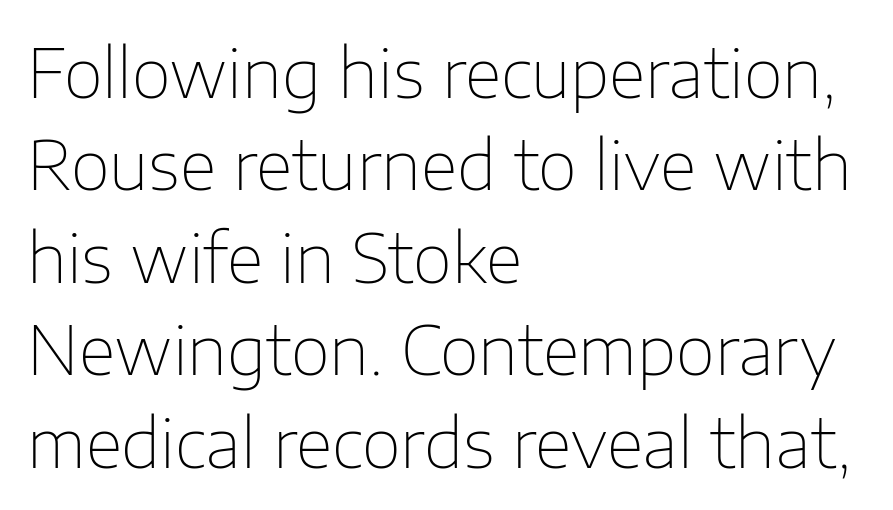
The image shows 68 px thin sans-serif type, upright; set left-aligned, normal line spacing (1.36x), normal letter spacing, not underlined; low stroke contrast and a medium x-height.
